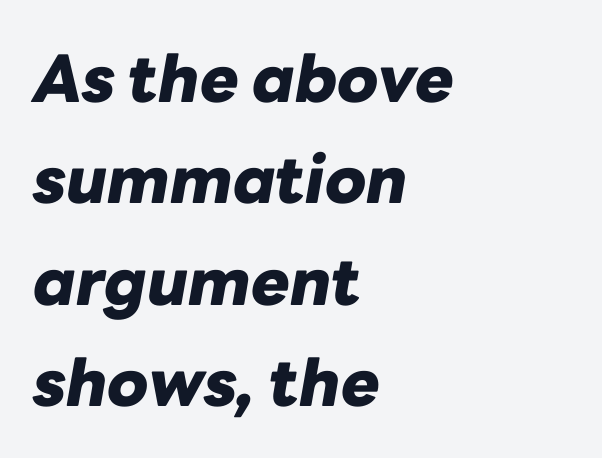
Q: Is the text bold? A: Yes.
Q: Is the text italic (slanted)? A: Yes, it leans right by about 10 degrees.
Q: Is the text underlined? A: No.
Q: How is the paragraph aligned? A: Left-aligned.
Q: Is the spacing between letters normal or unusually wide? A: Normal.
Q: Is the spacing between lines tight, normal or loose? A: Normal.
Q: Width (condensed, normal, or wide)? A: Normal.
Q: Stroke contrast? A: Low.
Q: x-height? A: Medium.
Q: Monospaced? A: No.
